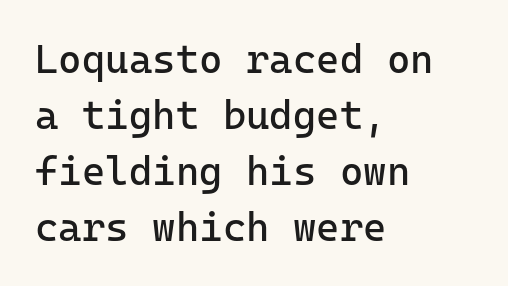
{"serif": "no", "italic": "no", "bold": "no", "weight": "regular", "width": "normal", "stroke_contrast": "low", "x_height": "medium", "monospaced": "yes", "underline": "no", "align": "left", "line_spacing": "normal", "line_spacing_ratio": 1.4, "letter_spacing": "normal", "letter_spacing_em": 0.0, "glyph_px": 40}
